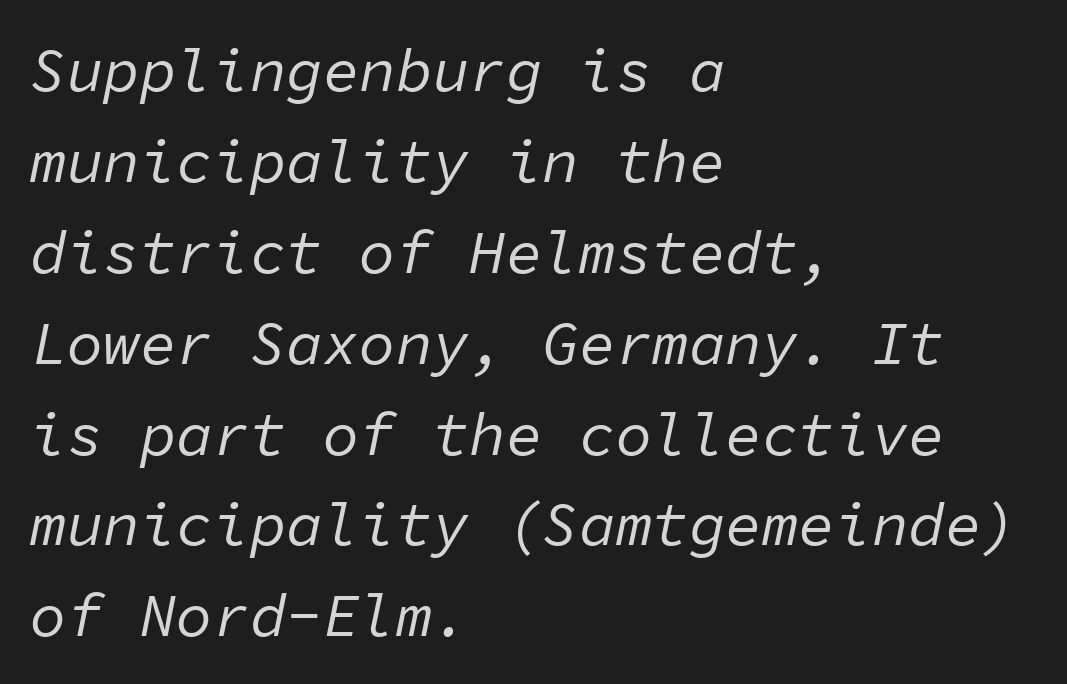
The image shows 61 px regular-weight type, italic (leaning right), monospaced; set left-aligned, normal line spacing (1.49x), normal letter spacing, not underlined; low stroke contrast and a medium x-height.
